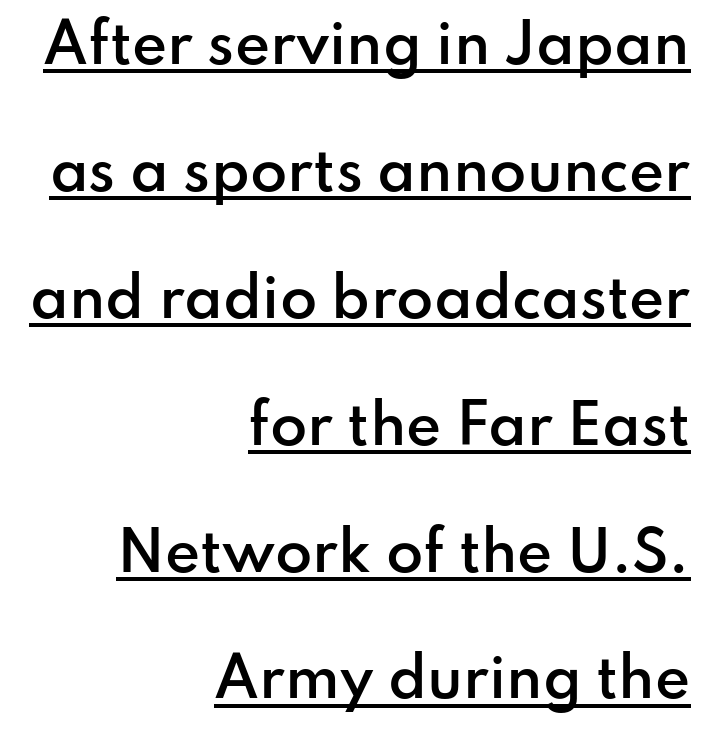
Q: Is the text bold? A: Semi-bold.
Q: Is the text italic (slanted)? A: No, it is upright.
Q: Is the typeface a serif or a sans-serif typeface? A: Sans-serif.
Q: Is the text underlined? A: Yes.
Q: How is the paragraph aligned? A: Right-aligned.
Q: Is the spacing between letters normal or unusually wide? A: Normal.
Q: Is the spacing between lines tight, normal or loose? A: Loose.
Q: Width (condensed, normal, or wide)? A: Normal.
Q: Stroke contrast? A: Low.
Q: x-height? A: Small.
Q: Monospaced? A: No.
